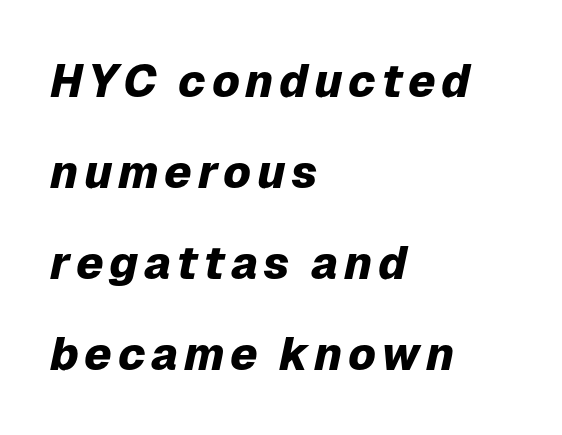
The image shows 46 px heavy type, italic (leaning right); set left-aligned, loose line spacing (1.98x), not underlined; low stroke contrast and a medium x-height.
